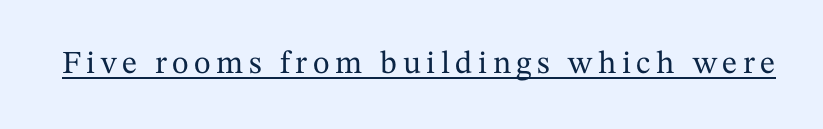
{"serif": "yes", "italic": "no", "width": "normal", "stroke_contrast": "medium", "x_height": "medium", "monospaced": "no", "underline": "yes", "glyph_px": 32}
